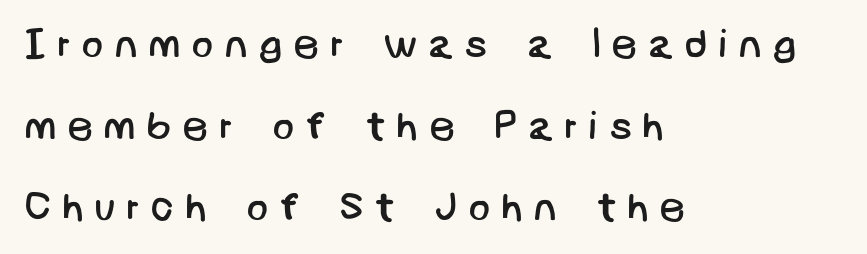
Tracking value appears strongly positive — letters spread wide. The typesetting does not lean heavy: it is not bold. Where is the straight margin? On the left. How would I describe the line gaps? Wide and relaxed. The rendering shows plain stroke endings on the letterforms — a sans-serif design.
